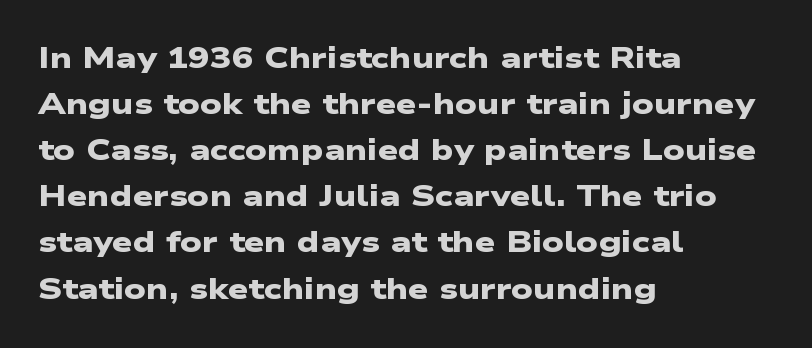
Q: Is the text bold? A: Yes.
Q: Is the typeface a serif or a sans-serif typeface? A: Sans-serif.
Q: Is the text underlined? A: No.
Q: How is the paragraph aligned? A: Left-aligned.
Q: Is the spacing between letters normal or unusually wide? A: Normal.
Q: Is the spacing between lines tight, normal or loose? A: Normal.
Q: Width (condensed, normal, or wide)? A: Wide.
Q: Stroke contrast? A: Low.
Q: x-height? A: Medium.
Q: Monospaced? A: No.
